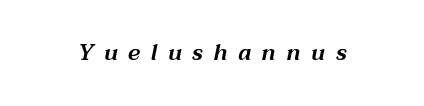
{"italic": "yes", "lean": "right", "slant_degrees": 12, "underline": "no", "letter_spacing": "wide", "letter_spacing_em": 0.47, "glyph_px": 22}
